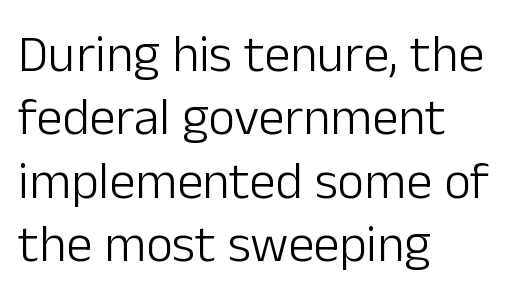
The image shows 52 px light sans-serif type, upright; set left-aligned, line spacing 1.22x, normal letter spacing, not underlined; low stroke contrast and a medium x-height.
